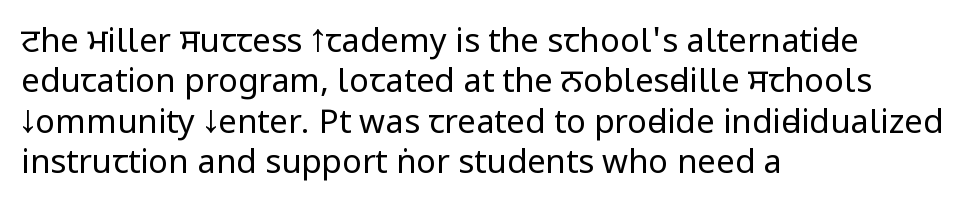
Underlining? Definitely not there. These lines are set flush left with a ragged right edge. Proportional: the letters do not fall into vertical columns. Classification — sans serif. The passage shown is not bold in any degree.
